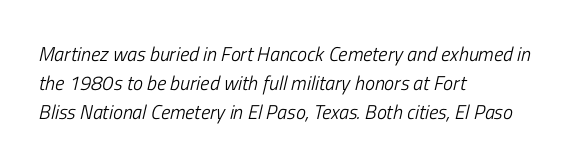
Q: Is the text bold? A: No.
Q: Is the text italic (slanted)? A: Yes, it leans right by about 13 degrees.
Q: Is the text underlined? A: No.
Q: How is the paragraph aligned? A: Left-aligned.
Q: Is the spacing between letters normal or unusually wide? A: Normal.
Q: Is the spacing between lines tight, normal or loose? A: Normal.
